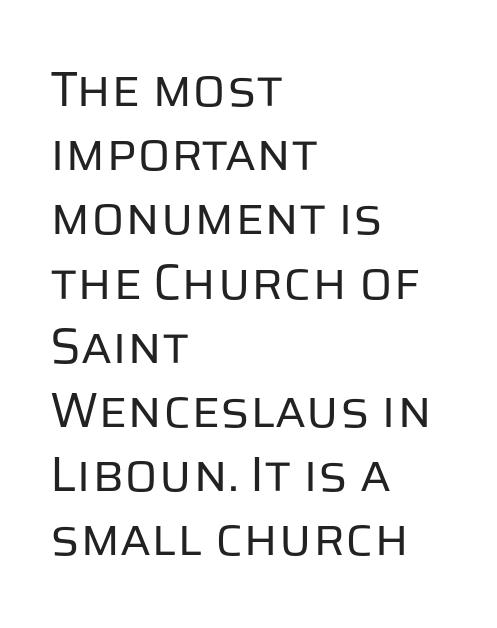
The image shows 49 px regular-weight sans-serif type, upright; set left-aligned, normal line spacing (1.31x), normal letter spacing, not underlined; low stroke contrast and a large x-height.
